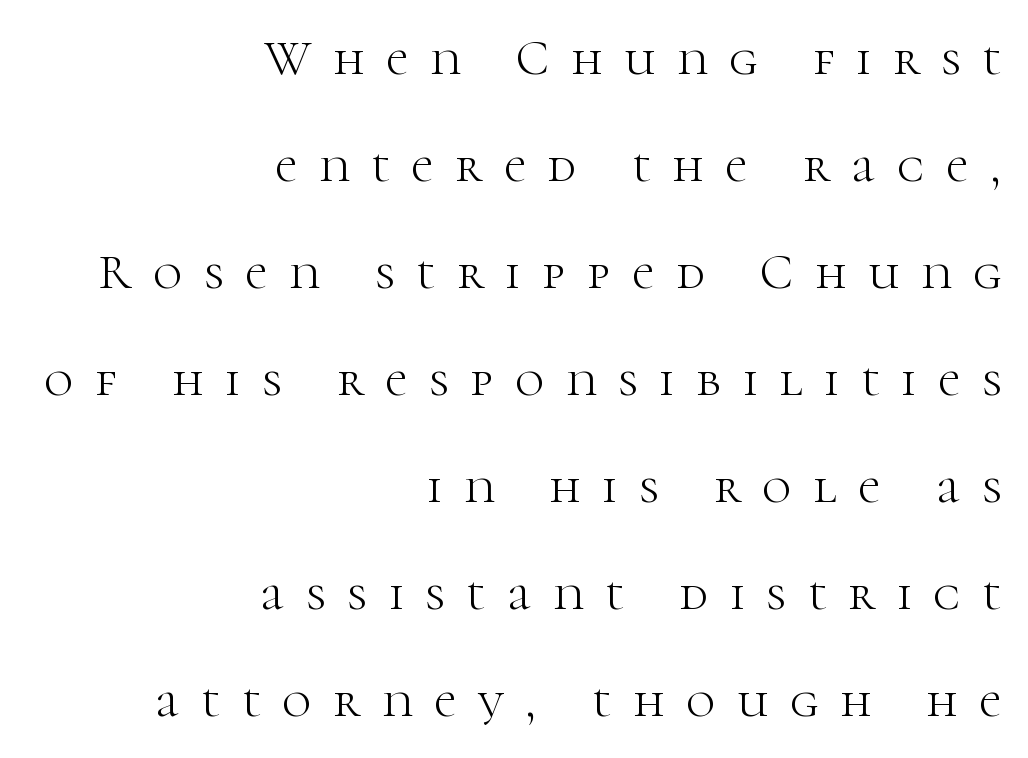
Loose tracking; the words dissolve into strings of separated letters. The string is rendered with underlining switched off. Characters remain perfectly vertical along every line. The font is comparable to plain body text, perhaps lighter. The rag falls on the left side of this text block.
